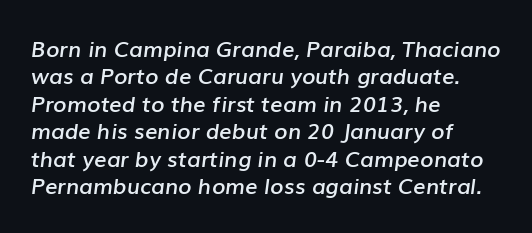
This is oblique type, the kind used for emphasis or titles. A bare baseline throughout the passage. The lines sit at an ordinary, default distance from one another. Stems and bowls a touch heavier than normal — semibold. Tracking here is standard; glyphs follow each other at the usual distance.
